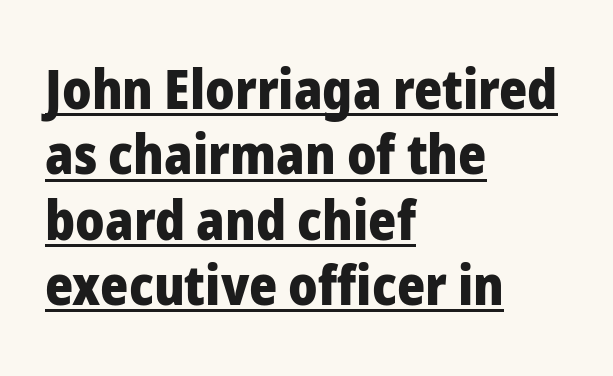
The image shows 54 px heavy sans-serif type, upright; set left-aligned, line spacing 1.21x, normal letter spacing, underlined; low stroke contrast and a medium x-height.
